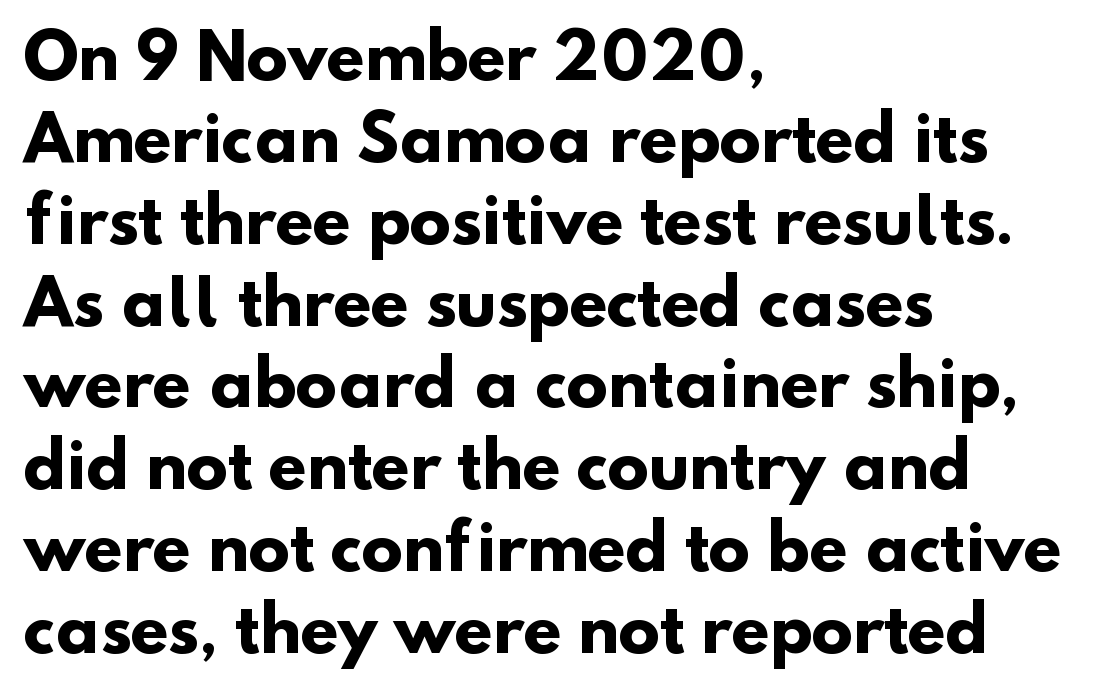
The image shows 62 px heavy sans-serif type; set left-aligned, normal line spacing (1.32x), normal letter spacing, not underlined; low stroke contrast and a small x-height.
